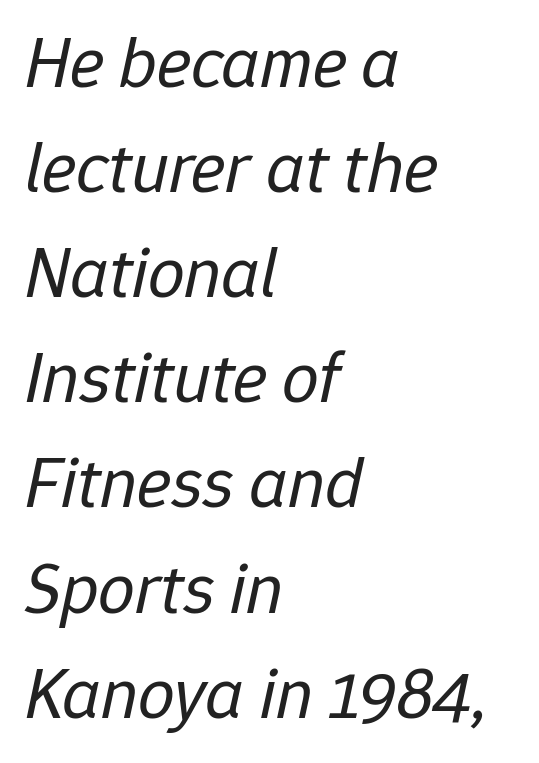
The passage is arranged the way most books set body copy — flush left. The rendering keeps characters at their native spacing. An italicized treatment has been applied to the whole sample. Is there much room between lines? A standard amount, neither cramped nor airy.
